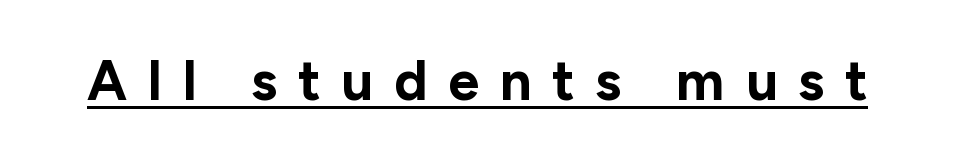
The image shows 56 px bold sans-serif type, upright; set unusually wide letter spacing (+0.37 em), underlined; low stroke contrast and a medium x-height.
